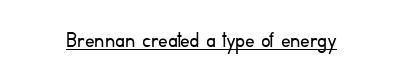
Underlined type. When letters stand straight like this, we call the style roman or upright. The line texture is even and compact thanks to regular tracking. The strokes carry an ordinary text weight at most.
